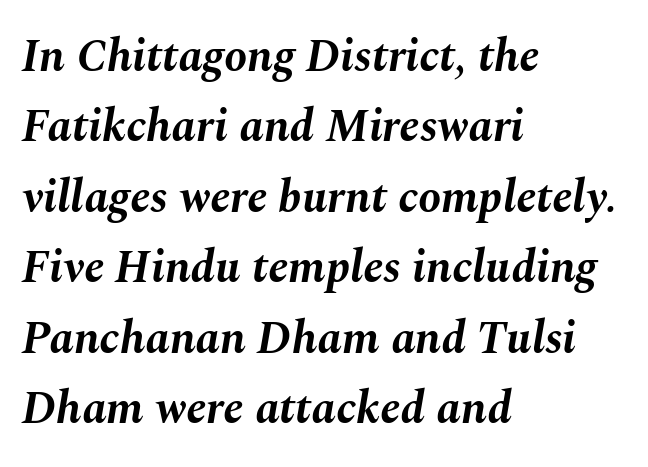
The image shows 46 px bold type, italic (leaning right); set left-aligned, normal line spacing (1.53x), normal letter spacing, not underlined; medium stroke contrast and a medium x-height.
